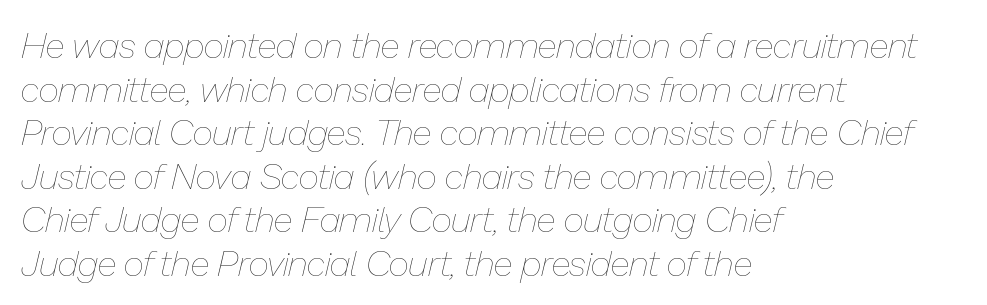
Q: Is the text bold? A: No.
Q: Is the text italic (slanted)? A: Yes, it leans right by about 13 degrees.
Q: Is the text underlined? A: No.
Q: How is the paragraph aligned? A: Left-aligned.
Q: Is the spacing between letters normal or unusually wide? A: Normal.
Q: Width (condensed, normal, or wide)? A: Normal.
Q: Stroke contrast? A: Low.
Q: x-height? A: Medium.
Q: Monospaced? A: No.
